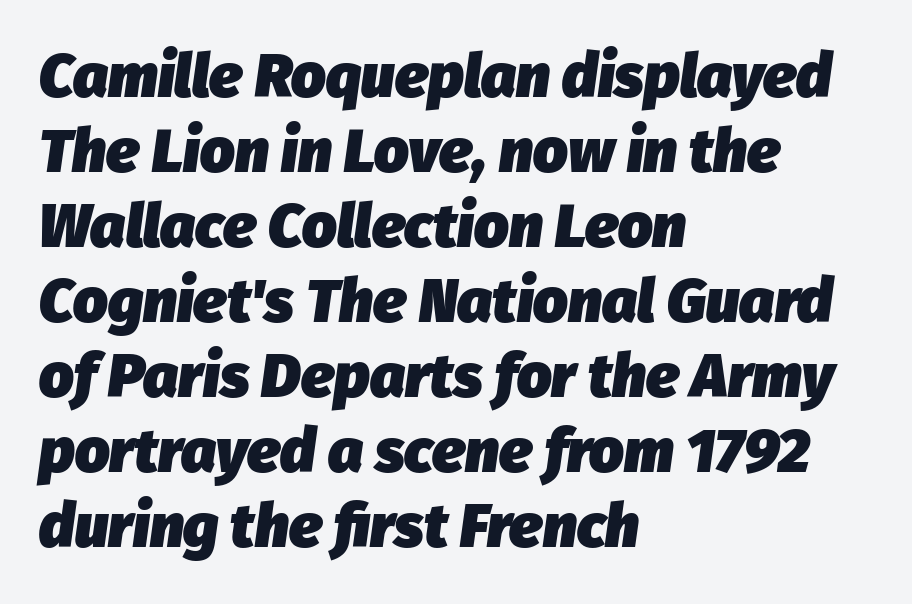
{"italic": "yes", "lean": "right", "slant_degrees": 8, "bold": "yes", "weight": "heavy", "width": "normal", "stroke_contrast": "low", "x_height": "medium", "monospaced": "no", "underline": "no", "align": "left", "line_spacing_ratio": 1.23, "letter_spacing": "normal", "letter_spacing_em": 0.0, "glyph_px": 61}
